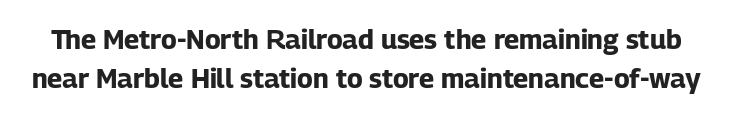
Q: Is the text bold? A: Yes.
Q: Is the text italic (slanted)? A: No, it is upright.
Q: Is the text underlined? A: No.
Q: Is the spacing between letters normal or unusually wide? A: Normal.
Q: Is the spacing between lines tight, normal or loose? A: Normal.
